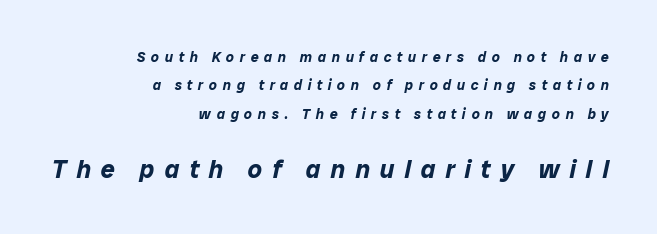
Q: Is the text bold? A: Yes.
Q: Is the text italic (slanted)? A: Yes, it leans right by about 12 degrees.
Q: Is the text underlined? A: No.
Q: How is the paragraph aligned? A: Right-aligned.
Q: Is the spacing between letters normal or unusually wide? A: Unusually wide.
Q: Is the spacing between lines tight, normal or loose? A: Loose.
Q: Which block of text is set in a larger size, the first (top) or the second (bottom)? A: The second (bottom) one.
